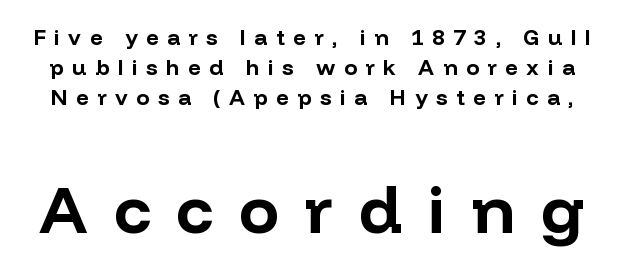
Q: Is the text bold? A: Yes.
Q: Is the text italic (slanted)? A: No, it is upright.
Q: Is the typeface a serif or a sans-serif typeface? A: Sans-serif.
Q: Is the text underlined? A: No.
Q: Is the spacing between letters normal or unusually wide? A: Unusually wide.
Q: Is the spacing between lines tight, normal or loose? A: Normal.
Q: Which block of text is set in a larger size, the first (top) or the second (bottom)? A: The second (bottom) one.
Q: Width (condensed, normal, or wide)? A: Normal.
Q: Stroke contrast? A: Low.
Q: x-height? A: Medium.
Q: Monospaced? A: No.
